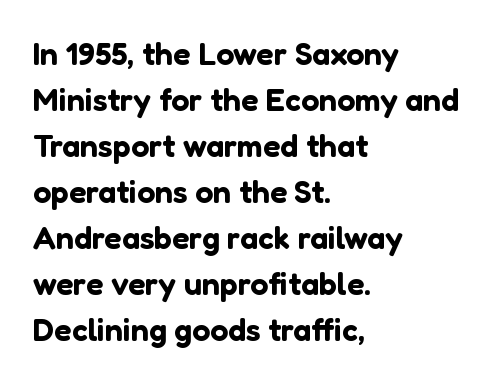
The image shows 32 px sans-serif type, upright; set left-aligned, normal line spacing (1.44x), normal letter spacing, not underlined; low stroke contrast and a medium x-height.
